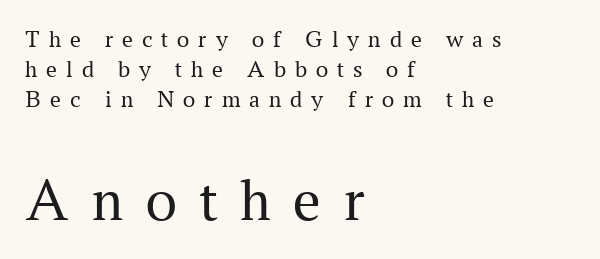
The letters are spread apart with noticeably loose tracking. Stem width sits at or under what a default text font uses. This layout puts the modest block above and the oversized block below. A typesetter would label this face a serif. A student would call this left alignment; a typographer would say flush left, rag right.
